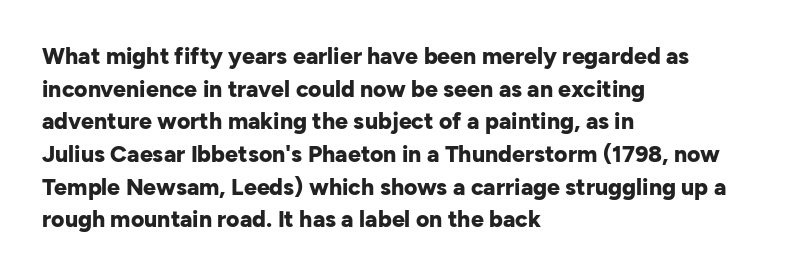
Here the glyphs are tracked normally, forming tight word shapes. One-word summary of the alignment: left. In terms of posture, this sample is upright. Notice how thick the strokes are: this is what a full bold looks like. The lines sit at an ordinary, default distance from one another.
